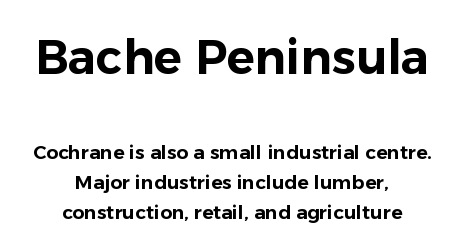
{"serif": "no", "italic": "no", "width": "normal", "stroke_contrast": "low", "x_height": "medium", "monospaced": "no", "underline": "no", "align": "center", "line_spacing": "normal", "line_spacing_ratio": 1.58, "letter_spacing": "normal", "letter_spacing_em": 0.0, "larger_block": "first", "size_ratio": 2.47, "glyph_px": 47}
